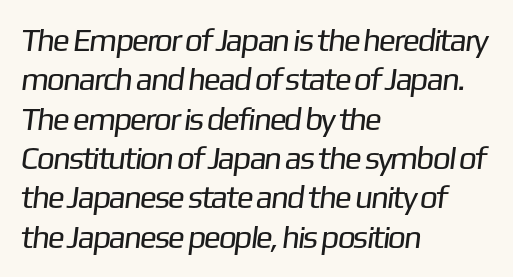
{"serif": "no", "bold": "no", "weight": "regular", "width": "normal", "stroke_contrast": "low", "x_height": "medium", "monospaced": "no", "underline": "no", "align": "left", "line_spacing_ratio": 1.23, "letter_spacing": "normal", "letter_spacing_em": 0.0, "glyph_px": 32}
